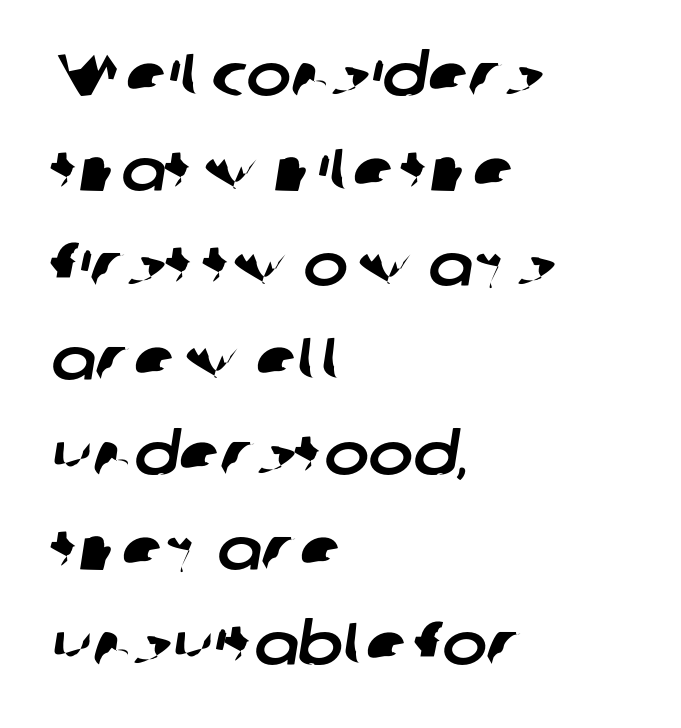
How would I describe the line gaps? Plain and ordinary. The glyphs are unaccompanied by any horizontal stroke below them. Is the letter spacing exaggerated? No — it looks like the ordinary default. The type family on display is of the sans-serif kind. The paragraph has a hard left edge and a soft right edge.
